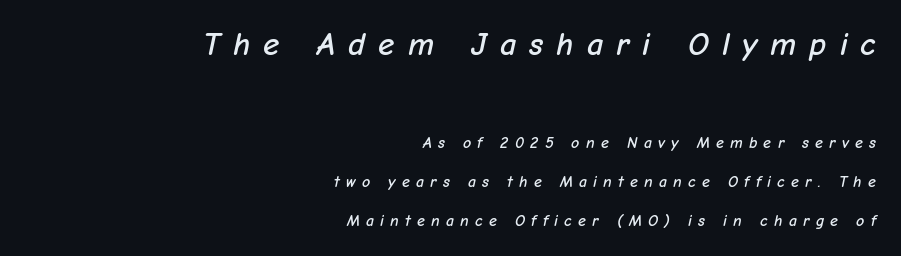
The image shows 33 px text type, italic (leaning right); set right-aligned, loose line spacing (2.46x), unusually wide letter spacing (+0.39 em), not underlined; the first (top) block is 2.06x larger; low stroke contrast and a medium x-height.
